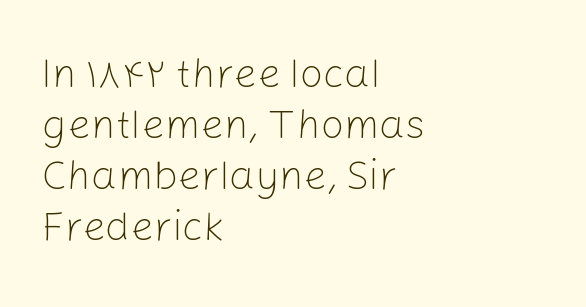
The image shows 41 px light sans-serif type, upright; set left-aligned, line spacing 1.24x, normal letter spacing, not underlined; low stroke contrast and a medium x-height.
